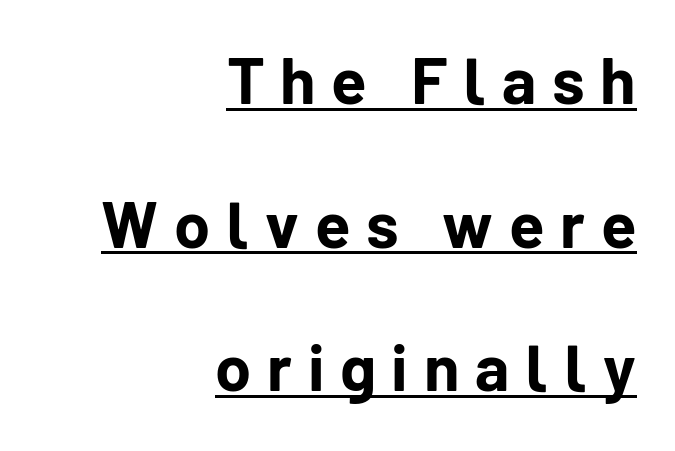
The image shows 65 px bold sans-serif type, upright; set right-aligned, loose line spacing (2.21x), unusually wide letter spacing (+0.24 em), underlined; low stroke contrast and a medium x-height.
